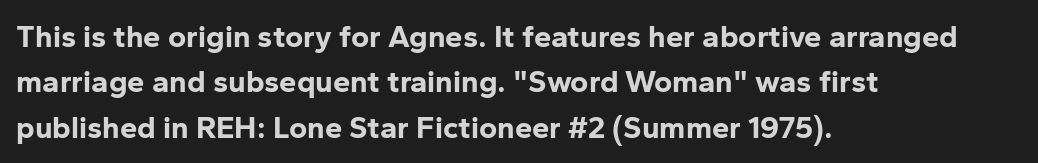
The image shows 31 px bold sans-serif type, upright; set left-aligned, normal line spacing (1.46x), normal letter spacing, not underlined; low stroke contrast and a medium x-height.
